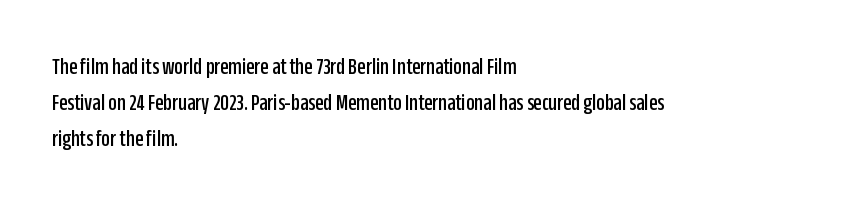
The image shows 24 px text type, upright; set left-aligned, normal line spacing (1.51x), normal letter spacing, not underlined.
